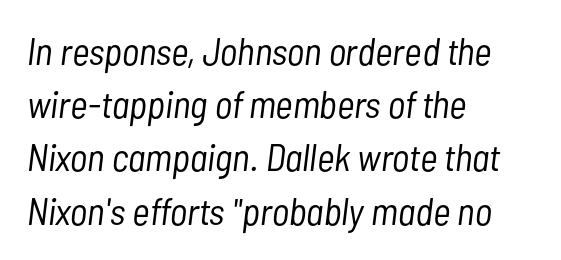
The image shows 38 px light, condensed type, italic (leaning right); set left-aligned, normal line spacing (1.4x), normal letter spacing, not underlined; low stroke contrast and a medium x-height.
